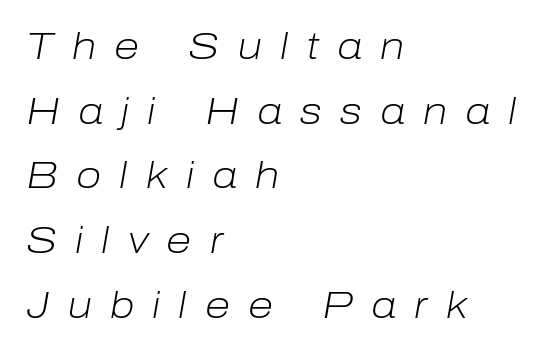
{"italic": "yes", "lean": "right", "slant_degrees": 10, "bold": "no", "weight": "light", "width": "normal", "stroke_contrast": "low", "x_height": "medium", "monospaced": "no", "underline": "no", "align": "left", "line_spacing_ratio": 1.75, "letter_spacing": "wide", "letter_spacing_em": 0.49, "glyph_px": 37}
